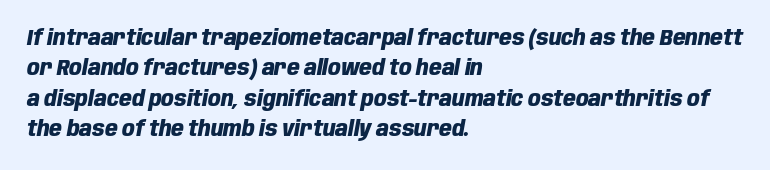
{"italic": "yes", "lean": "right", "slant_degrees": 10, "bold": "yes", "underline": "no", "align": "left", "line_spacing": "normal", "line_spacing_ratio": 1.38, "letter_spacing": "normal", "letter_spacing_em": 0.0, "glyph_px": 22}
